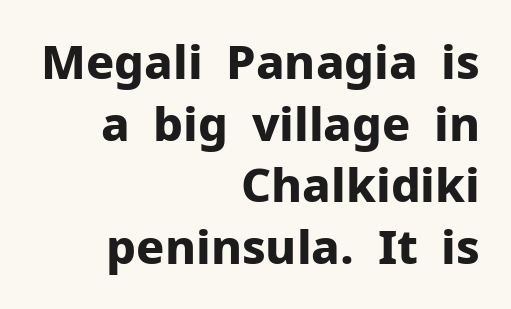
These lines carry a lot of weight — the face is fully bold. Whoever set this chose a conventional vertical rhythm. In terms of letterspacing, this is plain default setting. Each row of text sits above clean, open space. What kind of face is this? One without serifs — a sans.
